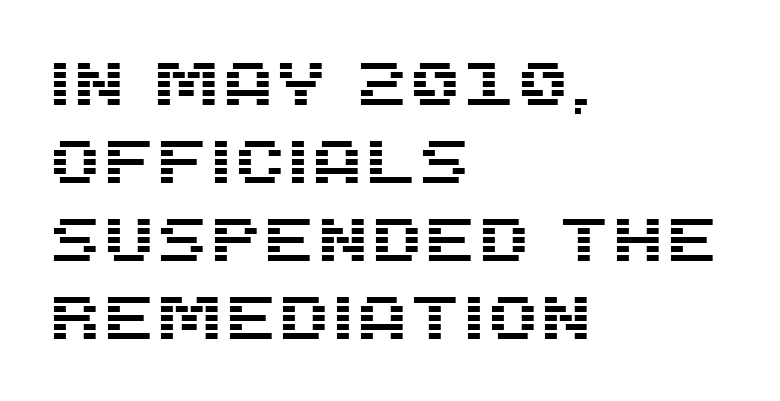
Leading: standard. A typesetter would mark this as roman, not italic. Look at the bottom of the vertical strokes: they stop flat, with no serifs. Proportional: the letters do not fall into vertical columns. Glance below the letters and you will spot only blank space.
